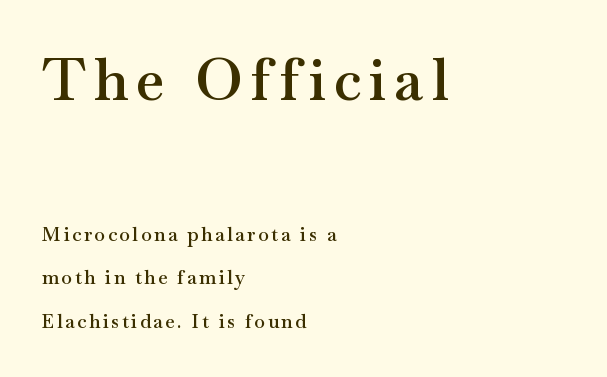
Q: Is the text bold? A: Semi-bold.
Q: Is the text italic (slanted)? A: No, it is upright.
Q: Is the typeface a serif or a sans-serif typeface? A: Serif.
Q: Is the text underlined? A: No.
Q: How is the paragraph aligned? A: Left-aligned.
Q: Is the spacing between lines tight, normal or loose? A: Loose.
Q: Which block of text is set in a larger size, the first (top) or the second (bottom)? A: The first (top) one.
Q: Width (condensed, normal, or wide)? A: Wide.
Q: Stroke contrast? A: Medium.
Q: x-height? A: Small.
Q: Monospaced? A: No.
